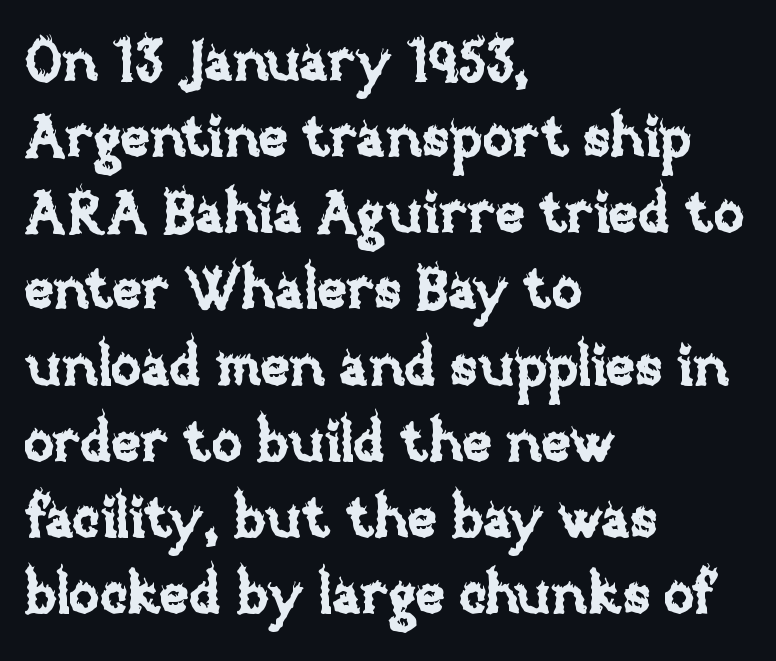
Q: Is the text italic (slanted)? A: No, it is upright.
Q: Is the text underlined? A: No.
Q: How is the paragraph aligned? A: Left-aligned.
Q: Is the spacing between letters normal or unusually wide? A: Normal.
Q: Is the spacing between lines tight, normal or loose? A: Normal.
Q: Width (condensed, normal, or wide)? A: Normal.
Q: Stroke contrast? A: Low.
Q: x-height? A: Large.
Q: Monospaced? A: No.
